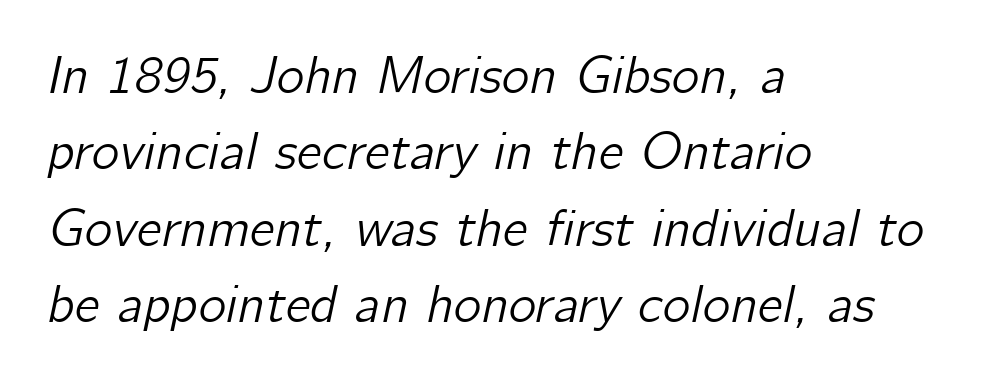
{"italic": "yes", "lean": "right", "slant_degrees": 12, "width": "normal", "stroke_contrast": "low", "x_height": "medium", "monospaced": "no", "underline": "no", "align": "left", "line_spacing": "normal", "line_spacing_ratio": 1.44, "letter_spacing": "normal", "letter_spacing_em": 0.0, "glyph_px": 53}
